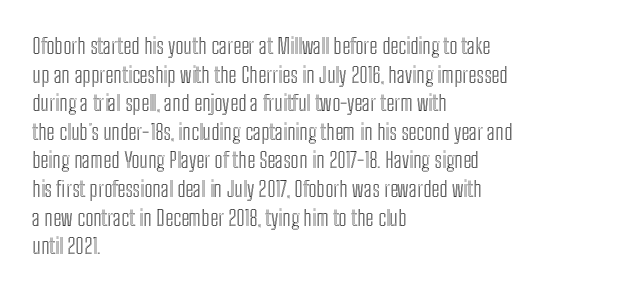
A normal amount of white space separates one row of letters from the next. Unmarked baselines from the first word to the last. These lines were composed using upright roman letters. Compared with typical body copy, the letter spacing here is the same. Line beginnings align vertically; line endings do not.
